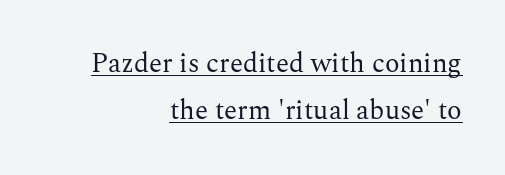
{"italic": "no", "bold": "no", "underline": "yes", "align": "right", "line_spacing_ratio": 1.73, "letter_spacing": "normal", "letter_spacing_em": 0.0, "glyph_px": 27}
